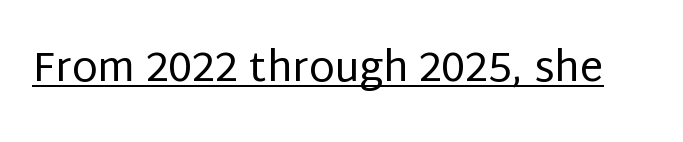
The image shows 42 px regular-weight sans-serif type, upright; set normal letter spacing, underlined; low stroke contrast and a large x-height.
